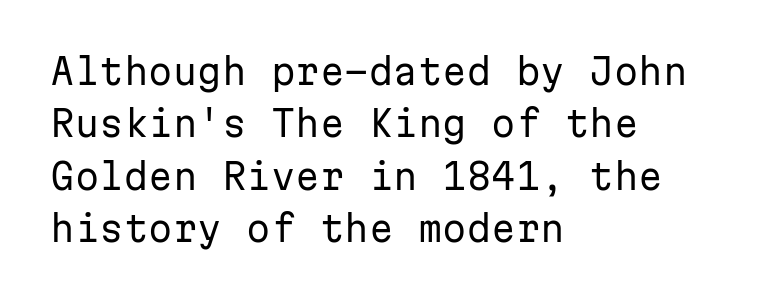
The image shows 35 px regular-weight sans-serif type, upright, monospaced; set left-aligned, normal line spacing (1.5x), normal letter spacing, not underlined; low stroke contrast and a medium x-height.
